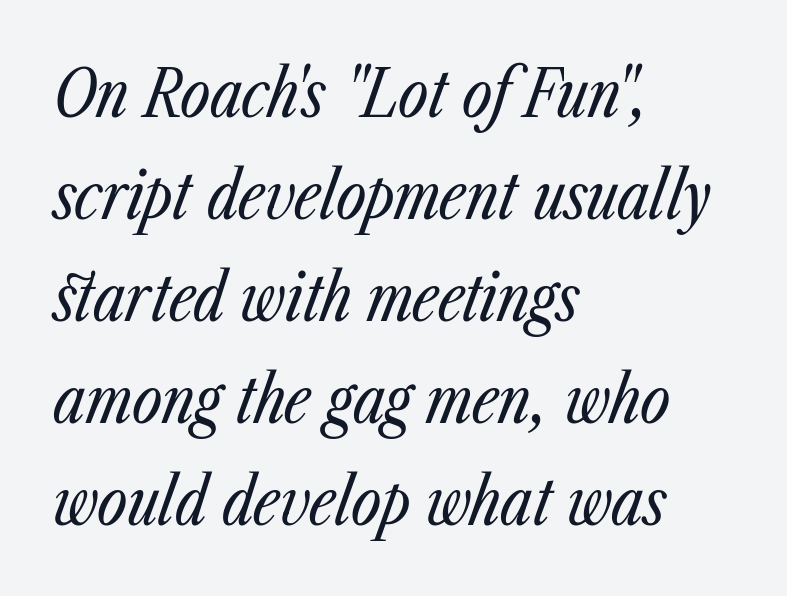
The image shows 65 px regular-weight, condensed type, italic (leaning right); set left-aligned, normal line spacing (1.57x), normal letter spacing, not underlined; low stroke contrast and a medium x-height.
